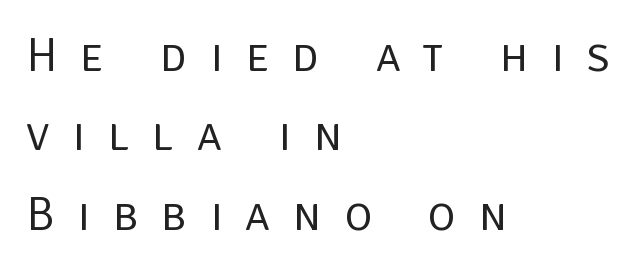
Q: Is the text bold? A: No.
Q: Is the text italic (slanted)? A: No, it is upright.
Q: Is the typeface a serif or a sans-serif typeface? A: Sans-serif.
Q: Is the text underlined? A: No.
Q: How is the paragraph aligned? A: Left-aligned.
Q: Is the spacing between letters normal or unusually wide? A: Unusually wide.
Q: Is the spacing between lines tight, normal or loose? A: Normal.
Q: Width (condensed, normal, or wide)? A: Normal.
Q: Stroke contrast? A: Low.
Q: x-height? A: Large.
Q: Monospaced? A: No.
